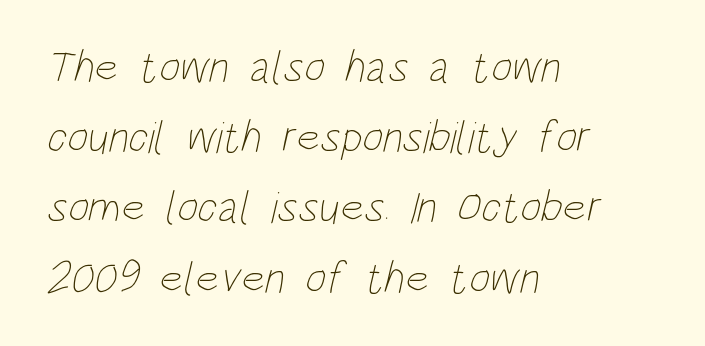
{"bold": "no", "weight": "thin", "width": "condensed", "stroke_contrast": "low", "x_height": "large", "monospaced": "no", "underline": "no", "align": "left", "line_spacing": "normal", "line_spacing_ratio": 1.56, "letter_spacing": "normal", "letter_spacing_em": 0.0, "glyph_px": 45}
